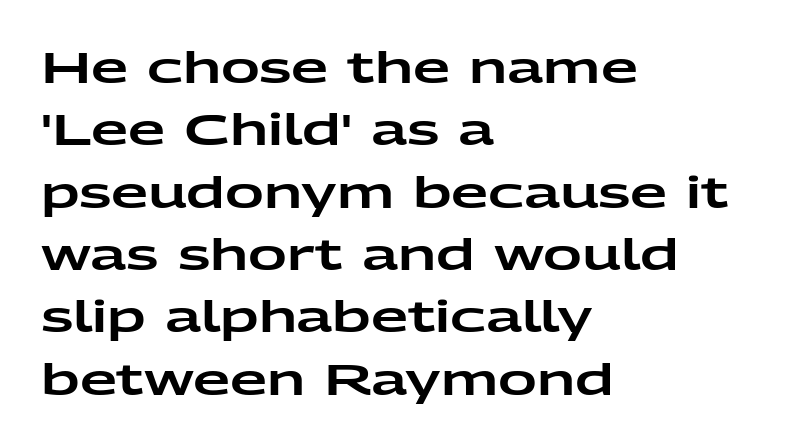
The rendering anchors every line to the left-hand side. A roman cut, with each character standing at attention. The designer went with a sans here, leaving each stem footless. Short note: letters normally spaced.
